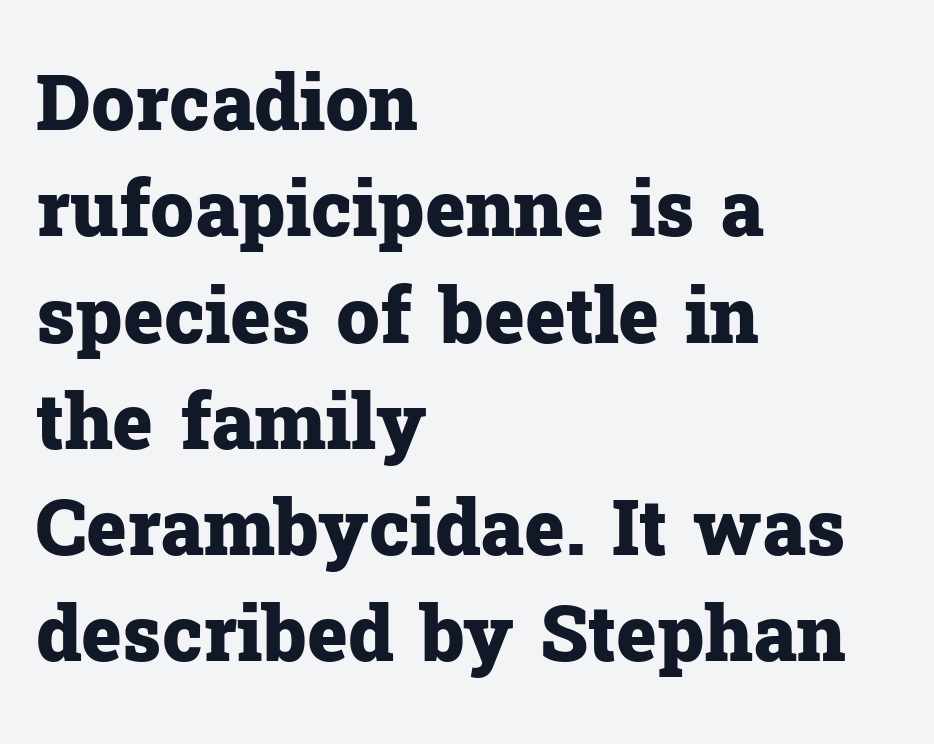
{"serif": "yes", "italic": "no", "bold": "yes", "weight": "heavy", "width": "normal", "stroke_contrast": "low", "x_height": "medium", "monospaced": "no", "underline": "no", "align": "left", "line_spacing": "normal", "line_spacing_ratio": 1.38, "letter_spacing": "normal", "letter_spacing_em": 0.0, "glyph_px": 77}
